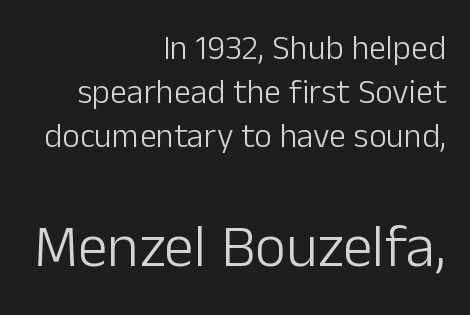
The image shows 60 px light sans-serif type, upright; set right-aligned, normal line spacing (1.29x), normal letter spacing, not underlined; the second (bottom) block is 1.76x larger; low stroke contrast and a medium x-height.
